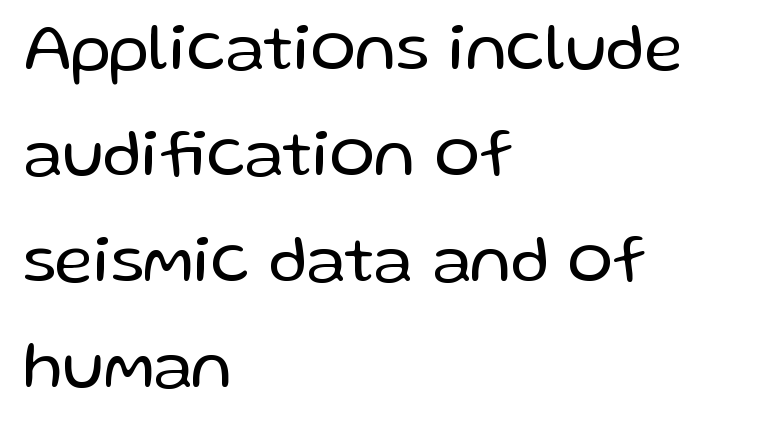
The lettering holds an erect, upright posture throughout. Whoever set this chose a conventional vertical rhythm. Line beginnings align vertically; line endings do not. The weight would be labelled regular, book, light, or lighter still.
